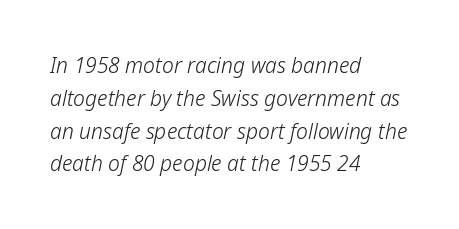
{"italic": "yes", "lean": "right", "slant_degrees": 12, "bold": "no", "underline": "no", "align": "left", "line_spacing": "normal", "line_spacing_ratio": 1.56, "letter_spacing": "normal", "letter_spacing_em": 0.0, "glyph_px": 21}
